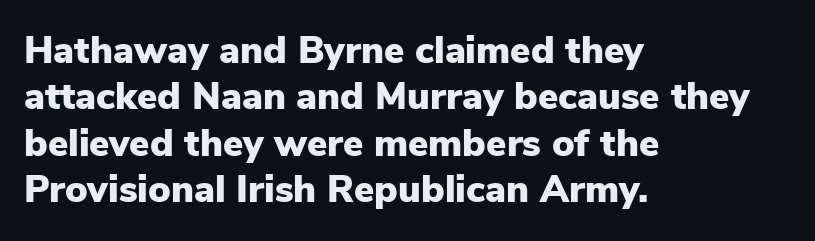
Q: Is the text bold? A: Yes.
Q: Is the text italic (slanted)? A: No, it is upright.
Q: Is the typeface a serif or a sans-serif typeface? A: Sans-serif.
Q: Is the text underlined? A: No.
Q: How is the paragraph aligned? A: Left-aligned.
Q: Is the spacing between letters normal or unusually wide? A: Normal.
Q: Width (condensed, normal, or wide)? A: Normal.
Q: Stroke contrast? A: Low.
Q: x-height? A: Medium.
Q: Monospaced? A: No.
